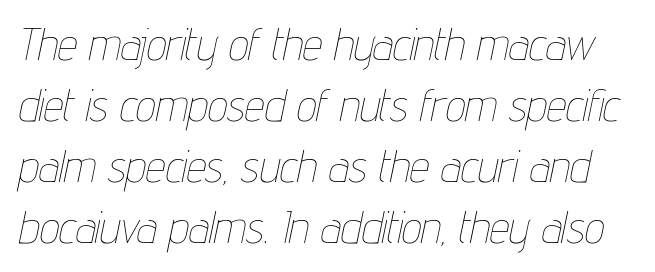
{"italic": "yes", "lean": "right", "slant_degrees": 12, "bold": "no", "weight": "thin", "width": "condensed", "stroke_contrast": "low", "x_height": "medium", "monospaced": "no", "underline": "no", "line_spacing": "normal", "line_spacing_ratio": 1.39, "letter_spacing": "normal", "letter_spacing_em": 0.0, "glyph_px": 44}
